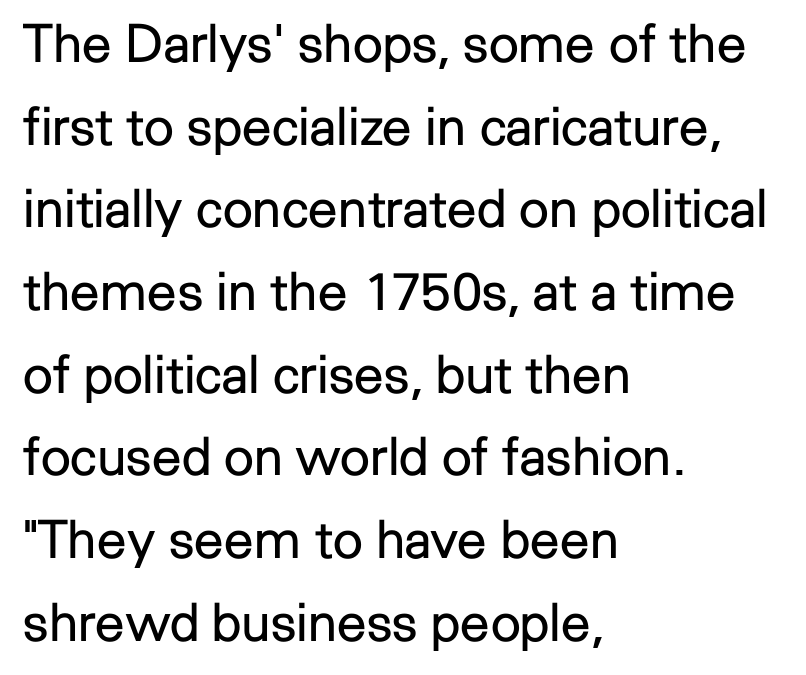
The image shows 53 px regular-weight sans-serif type, upright; set left-aligned, normal line spacing (1.56x), normal letter spacing, not underlined; low stroke contrast and a medium x-height.
